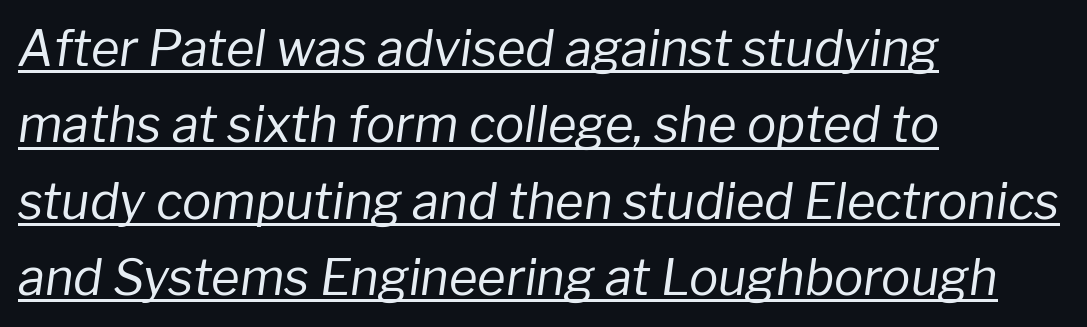
Q: Is the text bold? A: No.
Q: Is the text italic (slanted)? A: Yes, it leans right by about 8 degrees.
Q: Is the text underlined? A: Yes.
Q: How is the paragraph aligned? A: Left-aligned.
Q: Is the spacing between letters normal or unusually wide? A: Normal.
Q: Is the spacing between lines tight, normal or loose? A: Normal.
Q: Width (condensed, normal, or wide)? A: Normal.
Q: Stroke contrast? A: Low.
Q: x-height? A: Medium.
Q: Monospaced? A: No.
